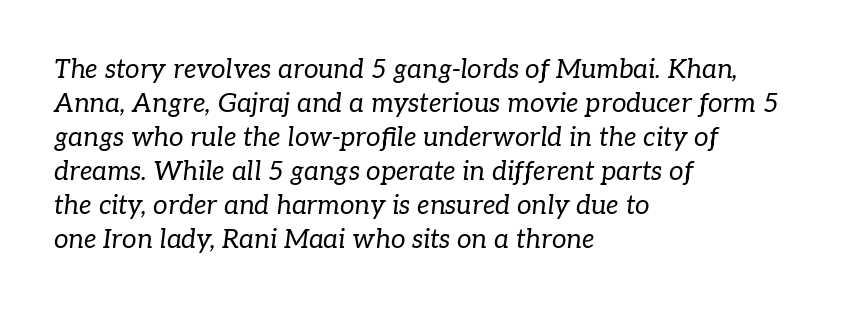
{"italic": "yes", "lean": "right", "slant_degrees": 7, "bold": "no", "underline": "no", "align": "left", "line_spacing": "normal", "line_spacing_ratio": 1.31, "letter_spacing": "normal", "letter_spacing_em": 0.0, "glyph_px": 26}
